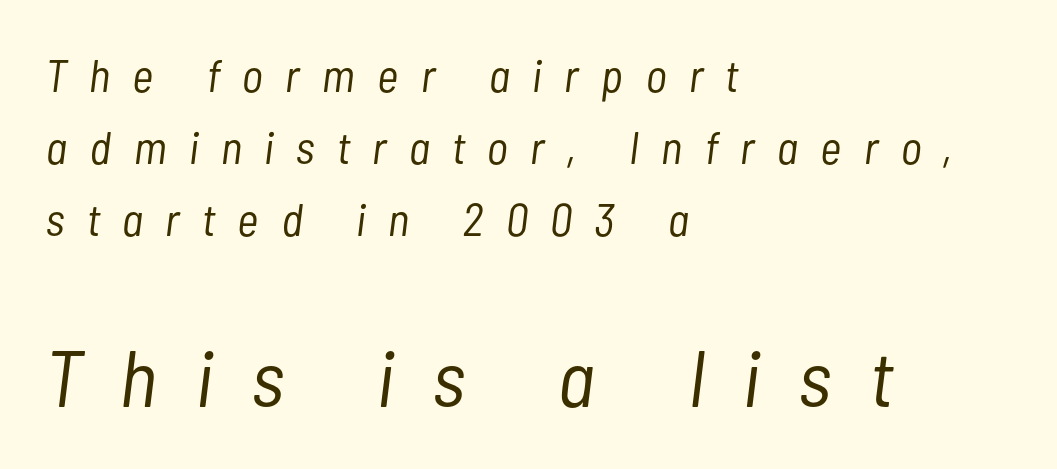
Q: Is the text bold? A: No.
Q: Is the text italic (slanted)? A: Yes, it leans right by about 7 degrees.
Q: Is the text underlined? A: No.
Q: How is the paragraph aligned? A: Left-aligned.
Q: Is the spacing between letters normal or unusually wide? A: Unusually wide.
Q: Is the spacing between lines tight, normal or loose? A: Normal.
Q: Which block of text is set in a larger size, the first (top) or the second (bottom)? A: The second (bottom) one.
Q: Width (condensed, normal, or wide)? A: Condensed.
Q: Stroke contrast? A: Low.
Q: x-height? A: Medium.
Q: Monospaced? A: No.
